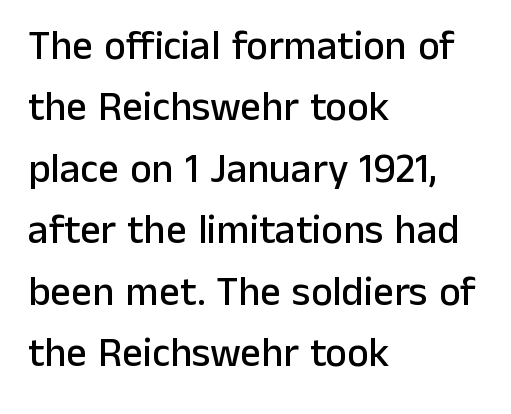
Q: Is the text italic (slanted)? A: No, it is upright.
Q: Is the typeface a serif or a sans-serif typeface? A: Sans-serif.
Q: Is the text underlined? A: No.
Q: How is the paragraph aligned? A: Left-aligned.
Q: Is the spacing between letters normal or unusually wide? A: Normal.
Q: Is the spacing between lines tight, normal or loose? A: Normal.
Q: Width (condensed, normal, or wide)? A: Normal.
Q: Stroke contrast? A: Low.
Q: x-height? A: Medium.
Q: Monospaced? A: No.
